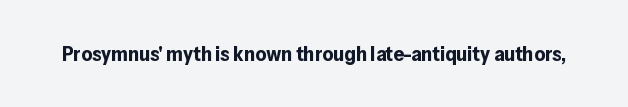
The letterforms sit shoulder to shoulder at normal distance. These lines were composed using upright roman letters. Check the space under the baseline: it is left empty. The sample has been set heavy, in full bold.
